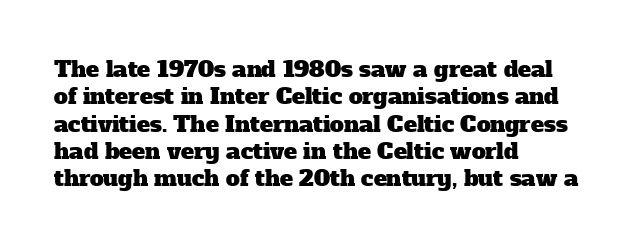
Q: Is the text underlined? A: No.
Q: How is the paragraph aligned? A: Left-aligned.
Q: Is the spacing between letters normal or unusually wide? A: Normal.
